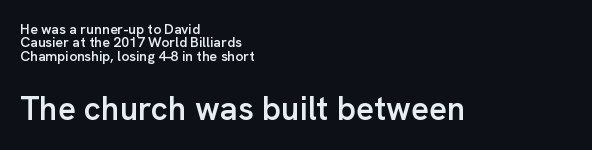
The image shows 33 px semibold sans-serif type, upright; set left-aligned, tight line spacing (0.96x), normal letter spacing, not underlined; the second (bottom) block is 2.36x larger; low stroke contrast and a medium x-height.
